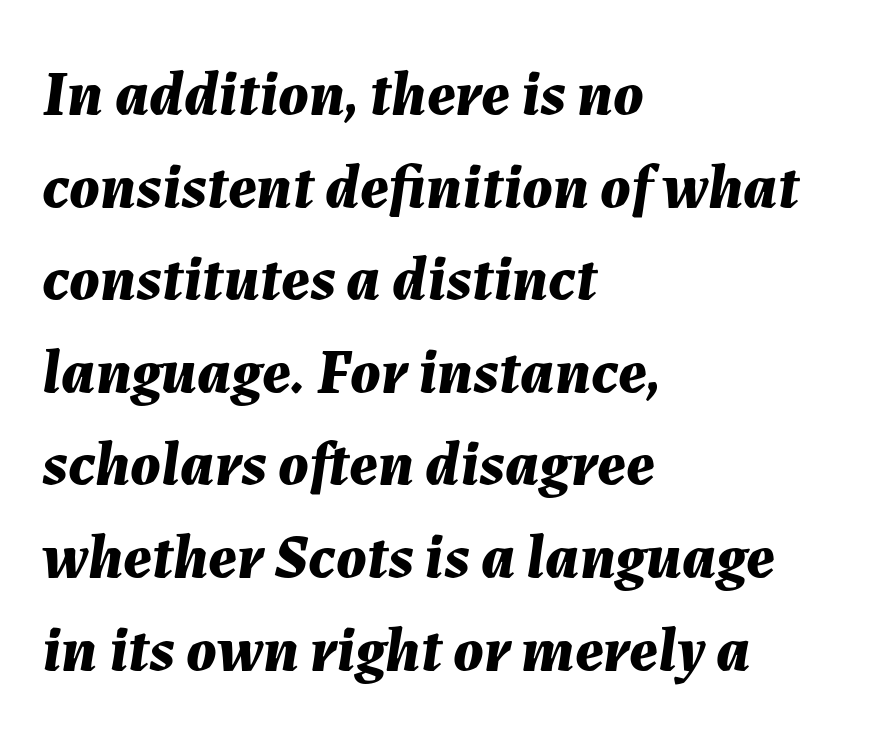
The image shows 63 px bold type, italic (leaning right); set left-aligned, normal line spacing (1.47x), normal letter spacing, not underlined; medium stroke contrast and a medium x-height.
